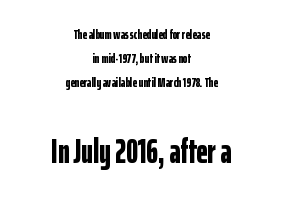
Q: Is the text bold? A: Yes.
Q: Is the text italic (slanted)? A: No, it is upright.
Q: Is the typeface a serif or a sans-serif typeface? A: Sans-serif.
Q: Is the text underlined? A: No.
Q: How is the paragraph aligned? A: Centered.
Q: Is the spacing between letters normal or unusually wide? A: Normal.
Q: Which block of text is set in a larger size, the first (top) or the second (bottom)? A: The second (bottom) one.
Q: Width (condensed, normal, or wide)? A: Condensed.
Q: Stroke contrast? A: Low.
Q: x-height? A: Medium.
Q: Monospaced? A: No.
